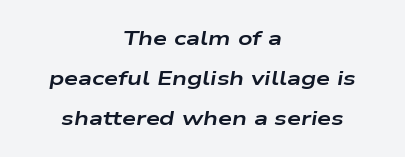
This block would shrink considerably if given ordinary leading; it's expanded now. These lines carry a lot of weight — the face is fully bold. The glyphs look as if they've been sheared to an angle. Default kerning and tracking; the words read as compact shapes.
